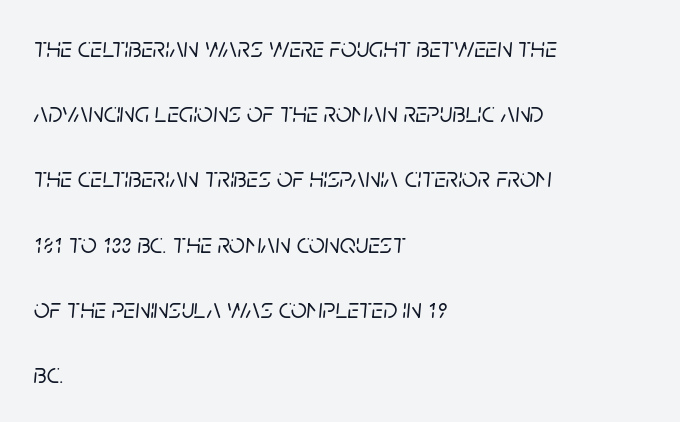
Descender tails drop into unmarked territory. This sample uses plain, unmodified letter spacing. Rendered with sloped, italic letterforms. Varying glyph widths throughout — classic text-font behaviour.
